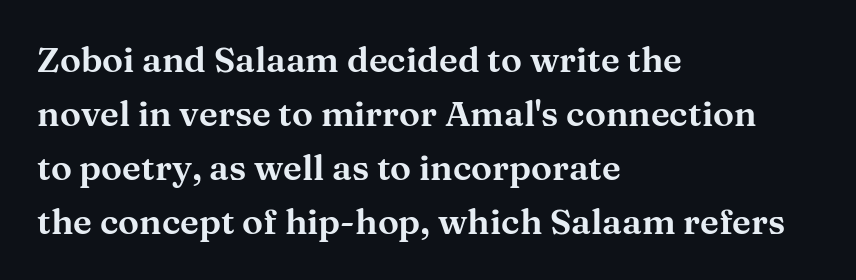
Line spacing here is normal. The rendering anchors every line to the left-hand side. The horizontal fit of the characters is conventional and even. Check the space under the baseline: it is left empty.
